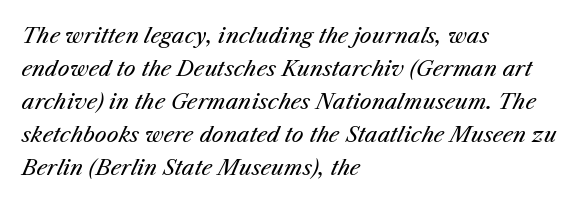
Q: Is the text bold? A: No.
Q: Is the text italic (slanted)? A: Yes, it leans right by about 25 degrees.
Q: Is the text underlined? A: No.
Q: How is the paragraph aligned? A: Left-aligned.
Q: Is the spacing between letters normal or unusually wide? A: Normal.
Q: Is the spacing between lines tight, normal or loose? A: Normal.
